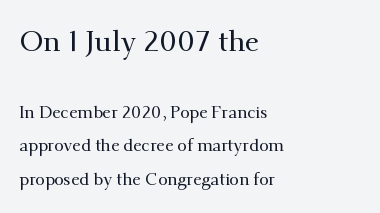
The image shows 29 px serif type, upright; set left-aligned, loose line spacing (1.96x), normal letter spacing, not underlined; the first (top) block is 1.71x larger; medium stroke contrast and a small x-height.
